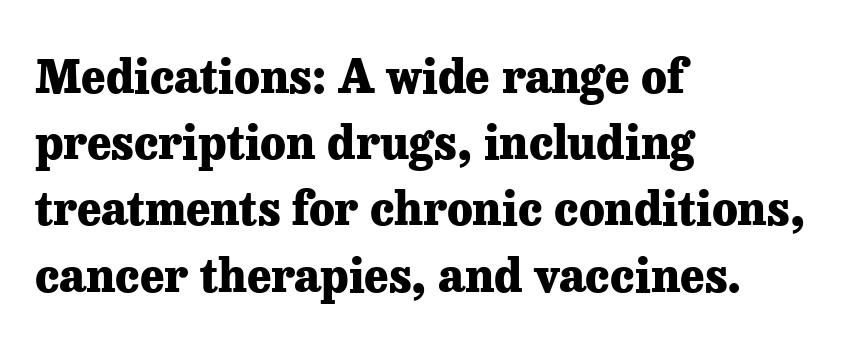
{"serif": "yes", "italic": "no", "bold": "yes", "weight": "heavy", "width": "normal", "stroke_contrast": "low", "x_height": "medium", "monospaced": "no", "underline": "no", "align": "left", "line_spacing": "normal", "line_spacing_ratio": 1.44, "letter_spacing": "normal", "letter_spacing_em": 0.0, "glyph_px": 46}
